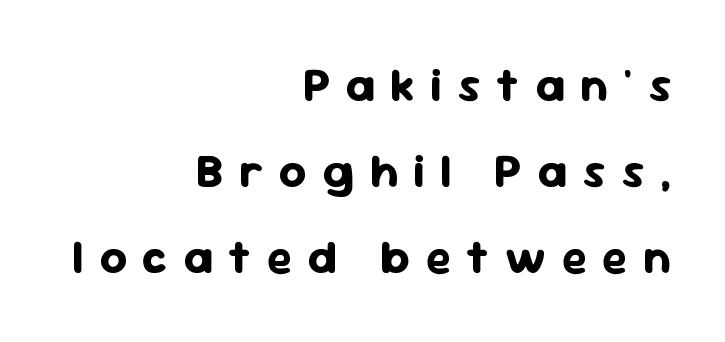
{"serif": "no", "italic": "no", "bold": "yes", "weight": "bold", "width": "normal", "stroke_contrast": "low", "x_height": "medium", "monospaced": "no", "underline": "no", "align": "right", "line_spacing_ratio": 1.83, "letter_spacing": "wide", "letter_spacing_em": 0.33, "glyph_px": 47}
